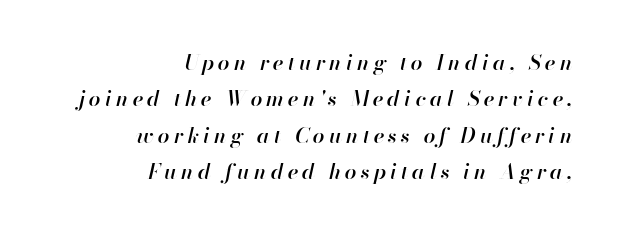
{"italic": "yes", "lean": "right", "slant_degrees": 13, "bold": "semi", "underline": "no", "align": "right", "line_spacing_ratio": 1.73, "letter_spacing": "wide", "letter_spacing_em": 0.2, "glyph_px": 21}
